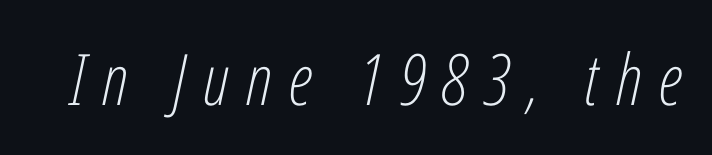
The image shows 71 px light, condensed type, italic (leaning right); set unusually wide letter spacing (+0.24 em), not underlined; low stroke contrast and a medium x-height.
